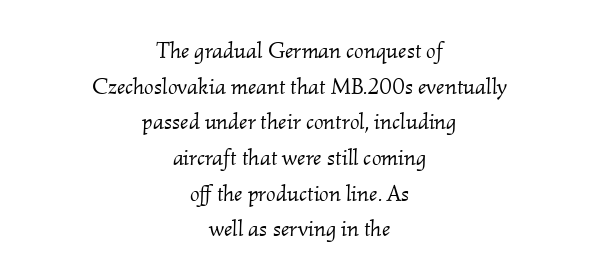
The tracking reads as untouched default to a designer's eye. The font is comparable to plain body text, perhaps lighter. The whole block is typeset with a tilt. Compared with a flush-left layout, this one balances lines on the center instead. Letters rest on an invisible, unmarked baseline. The passage shown stacks its lines at a standard gap.
